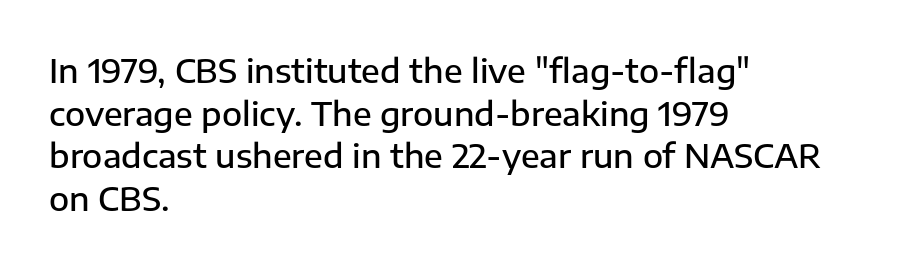
{"serif": "no", "italic": "no", "bold": "semi", "weight": "semibold", "width": "normal", "stroke_contrast": "low", "x_height": "medium", "monospaced": "no", "underline": "no", "align": "left", "line_spacing": "normal", "line_spacing_ratio": 1.29, "letter_spacing": "normal", "letter_spacing_em": 0.0, "glyph_px": 33}
